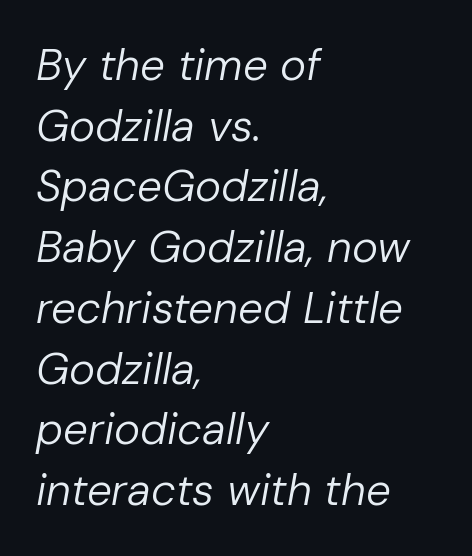
Q: Is the text bold? A: No.
Q: Is the text italic (slanted)? A: Yes, it leans right by about 10 degrees.
Q: Is the text underlined? A: No.
Q: How is the paragraph aligned? A: Left-aligned.
Q: Is the spacing between letters normal or unusually wide? A: Normal.
Q: Is the spacing between lines tight, normal or loose? A: Normal.
Q: Width (condensed, normal, or wide)? A: Normal.
Q: Stroke contrast? A: Low.
Q: x-height? A: Medium.
Q: Monospaced? A: No.
